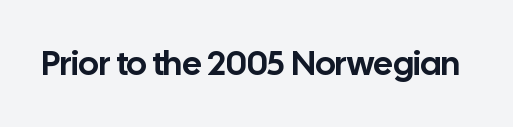
Look at the bottom of the vertical strokes: they stop flat, with no serifs. Just letters on the line, the space beneath them empty. A typesetter would call this proportional, since set widths differ per character. The lettering holds an erect, upright posture throughout. The horizontal fit of the characters is conventional and even.
